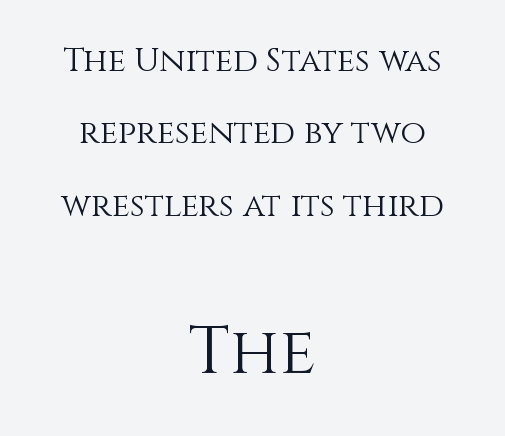
{"italic": "no", "bold": "no", "weight": "light", "width": "normal", "stroke_contrast": "medium", "x_height": "large", "monospaced": "no", "underline": "no", "align": "center", "line_spacing": "loose", "line_spacing_ratio": 2.19, "letter_spacing": "normal", "letter_spacing_em": 0.0, "larger_block": "second", "size_ratio": 2.0, "glyph_px": 66}
